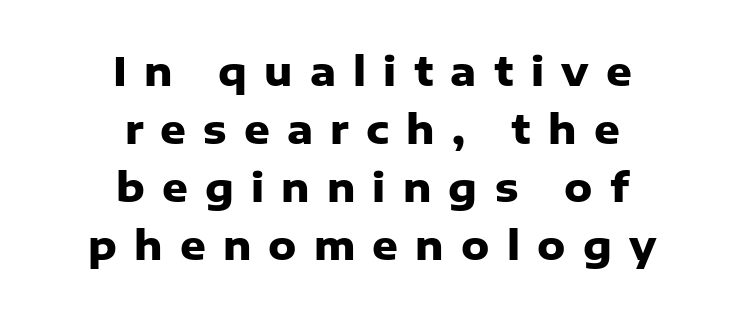
The image shows 40 px heavy sans-serif type, upright; set centered, normal line spacing (1.45x), unusually wide letter spacing (+0.43 em), not underlined; low stroke contrast and a medium x-height.
